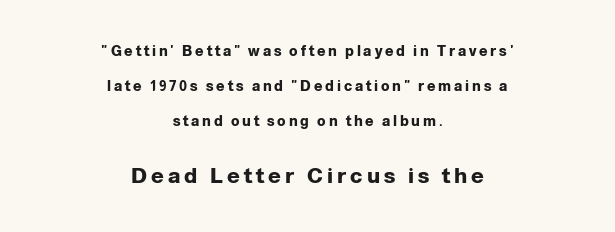
{"italic": "no", "bold": "yes", "underline": "no", "align": "center", "line_spacing": "loose", "line_spacing_ratio": 2.49, "letter_spacing": "wide", "letter_spacing_em": 0.2, "larger_block": "second", "size_ratio": 1.5, "glyph_px": 21}
